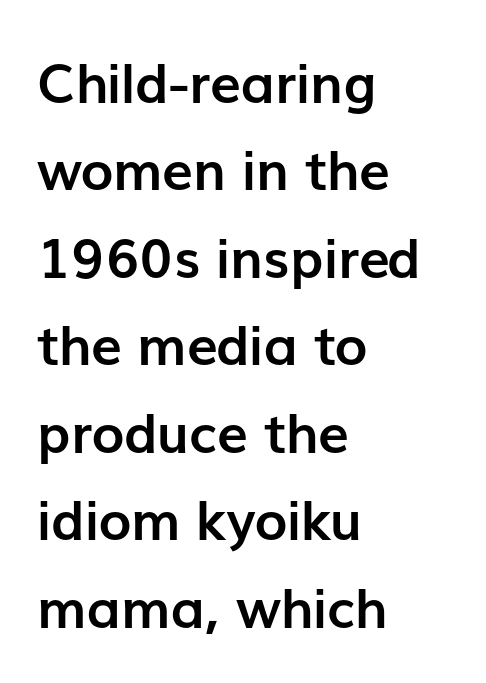
A bare baseline throughout the passage. You can tell it's not italic because the verticals are truly vertical. Is the block centered? No — it sits flush against the left margin. Regular leading.
